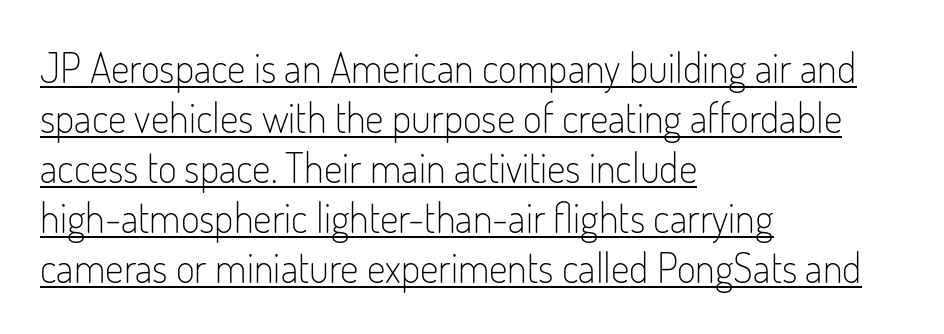
Q: Is the text bold? A: No.
Q: Is the text italic (slanted)? A: No, it is upright.
Q: Is the typeface a serif or a sans-serif typeface? A: Sans-serif.
Q: Is the text underlined? A: Yes.
Q: How is the paragraph aligned? A: Left-aligned.
Q: Is the spacing between letters normal or unusually wide? A: Normal.
Q: Width (condensed, normal, or wide)? A: Condensed.
Q: Stroke contrast? A: Low.
Q: x-height? A: Small.
Q: Monospaced? A: No.
